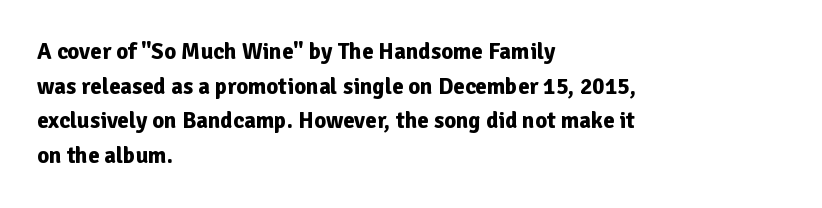
Every stem runs plumb, perpendicular to the baseline. The typesetting leans heavy: a genuine bold. Anything drawn beneath the words? Only blank space. The paragraph shown leans on its left margin. In terms of letterspacing, this is plain default setting. The space between consecutive lines is moderate.
